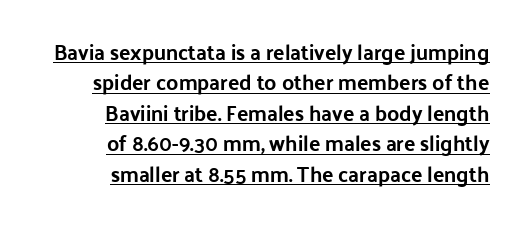
The sample's only ornament is a line tracing under the words. Which margin do the lines hug? The right one — the left edge is uneven. Between one letter and the next there's only the usual sliver of space. Quick note: not italic, upright.
